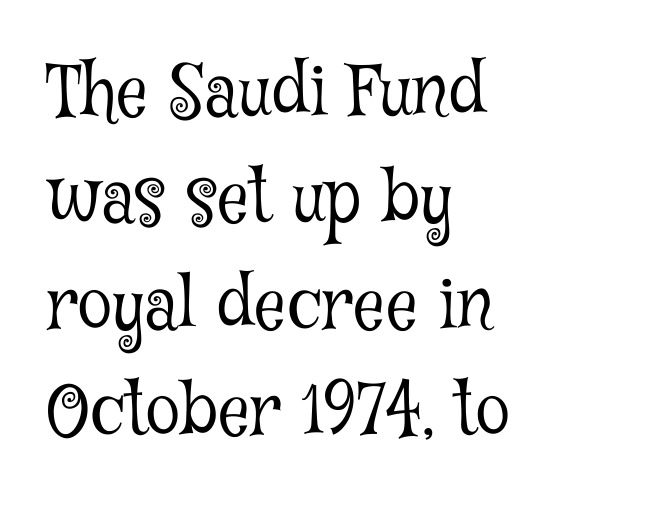
Line starts are locked; line ends wander. Caption: standard tracking, unaltered. Think standard paragraph weight, or any step lighter than that. Proportional: the letters do not fall into vertical columns.
